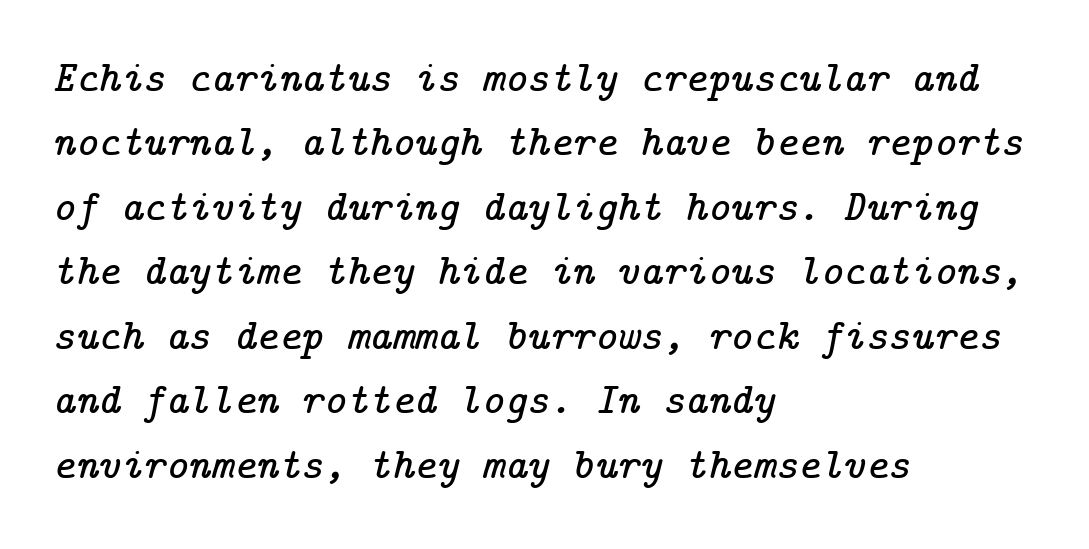
{"serif": "yes", "italic": "yes", "lean": "right", "slant_degrees": 14, "width": "normal", "stroke_contrast": "low", "x_height": "medium", "underline": "no", "align": "left", "line_spacing": "normal", "line_spacing_ratio": 1.5, "letter_spacing": "normal", "letter_spacing_em": 0.0, "glyph_px": 43}
